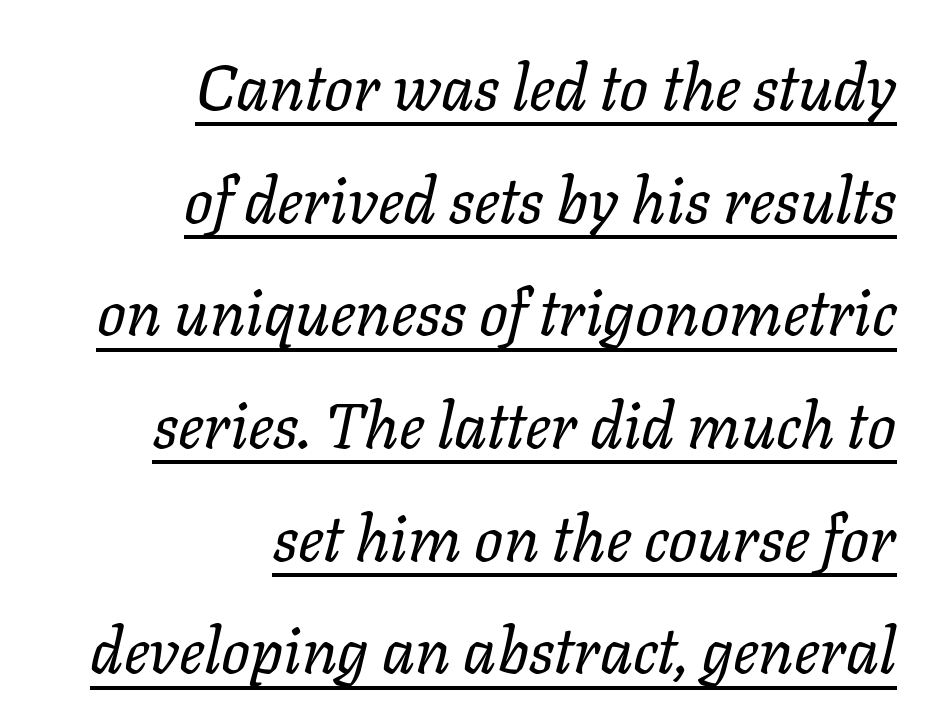
{"italic": "yes", "lean": "right", "slant_degrees": 11, "bold": "no", "weight": "regular", "width": "normal", "stroke_contrast": "low", "x_height": "medium", "monospaced": "no", "underline": "yes", "align": "right", "line_spacing_ratio": 1.76, "letter_spacing": "normal", "letter_spacing_em": 0.0, "glyph_px": 64}
